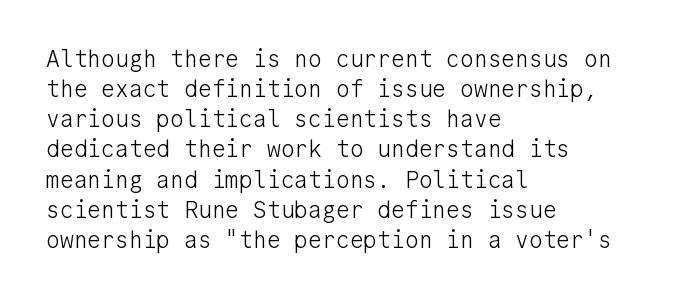
Q: Is the text bold? A: No.
Q: Is the text italic (slanted)? A: No, it is upright.
Q: Is the text underlined? A: No.
Q: How is the paragraph aligned? A: Left-aligned.
Q: Is the spacing between letters normal or unusually wide? A: Normal.
Q: Is the spacing between lines tight, normal or loose? A: Normal.
